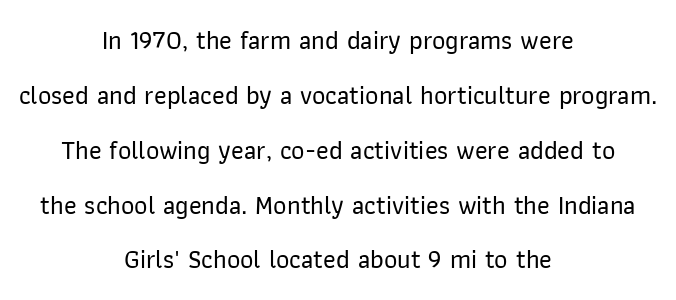
Q: Is the text italic (slanted)? A: No, it is upright.
Q: Is the text underlined? A: No.
Q: How is the paragraph aligned? A: Centered.
Q: Is the spacing between letters normal or unusually wide? A: Normal.
Q: Is the spacing between lines tight, normal or loose? A: Loose.
